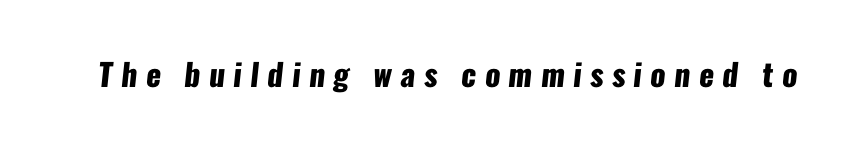
Here the designer chose a conventional face with non-uniform glyph widths. Heavy, bold letterforms. To sum up the face: it is a sans, with no serifs. Decoration check: the copy has no underline. There is plenty of visible air inserted between adjacent glyphs.
